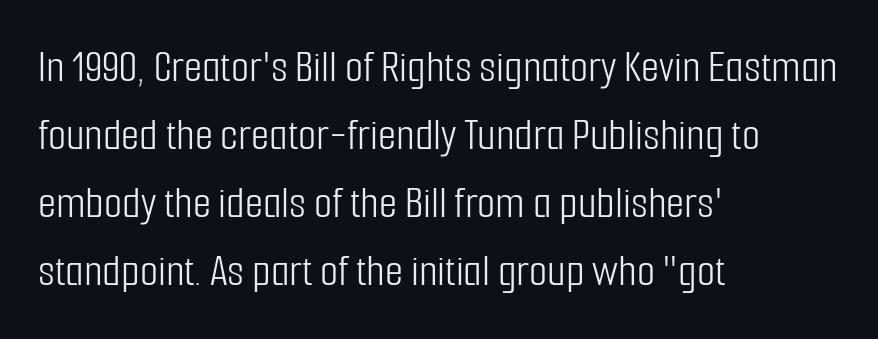
The image shows 47 px light, condensed sans-serif type, upright; set left-aligned, normal line spacing (1.45x), normal letter spacing, not underlined; low stroke contrast and a medium x-height.
